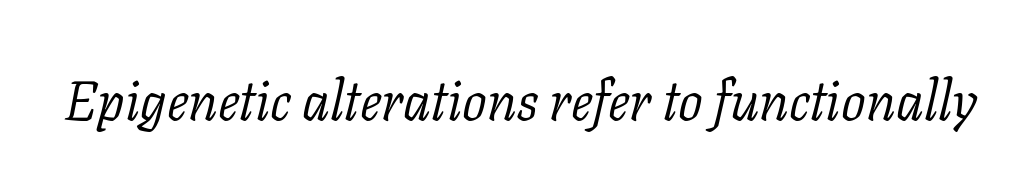
Q: Is the text bold? A: No.
Q: Is the text italic (slanted)? A: Yes, it leans right by about 11 degrees.
Q: Is the typeface a serif or a sans-serif typeface? A: Serif.
Q: Is the text underlined? A: No.
Q: Is the spacing between letters normal or unusually wide? A: Normal.
Q: Width (condensed, normal, or wide)? A: Normal.
Q: Stroke contrast? A: Low.
Q: x-height? A: Medium.
Q: Monospaced? A: No.
